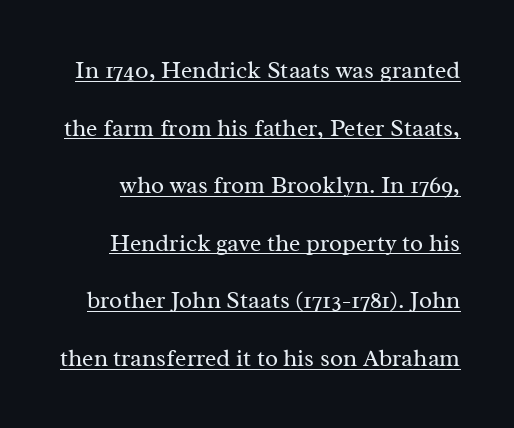
The image shows 24 px text type, upright; set loose line spacing (2.4x), normal letter spacing, underlined.
